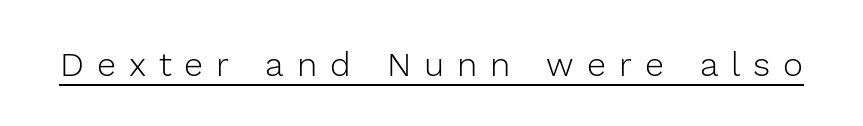
Q: Is the text bold? A: No.
Q: Is the text italic (slanted)? A: No, it is upright.
Q: Is the typeface a serif or a sans-serif typeface? A: Sans-serif.
Q: Is the text underlined? A: Yes.
Q: Is the spacing between letters normal or unusually wide? A: Unusually wide.
Q: Width (condensed, normal, or wide)? A: Normal.
Q: x-height? A: Medium.
Q: Monospaced? A: No.
